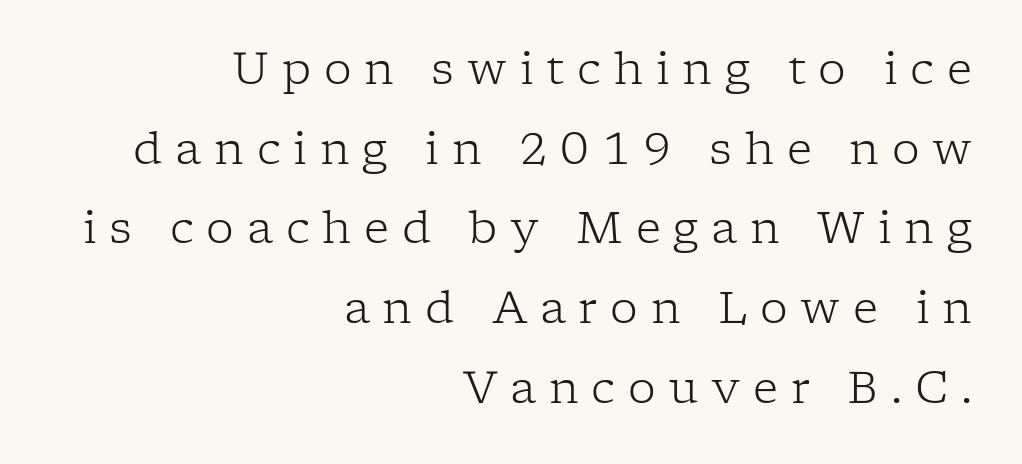
{"serif": "yes", "italic": "no", "bold": "no", "weight": "light", "width": "normal", "stroke_contrast": "low", "x_height": "medium", "monospaced": "no", "underline": "no", "align": "right", "line_spacing_ratio": 1.81, "letter_spacing": "wide", "letter_spacing_em": 0.29, "glyph_px": 44}
